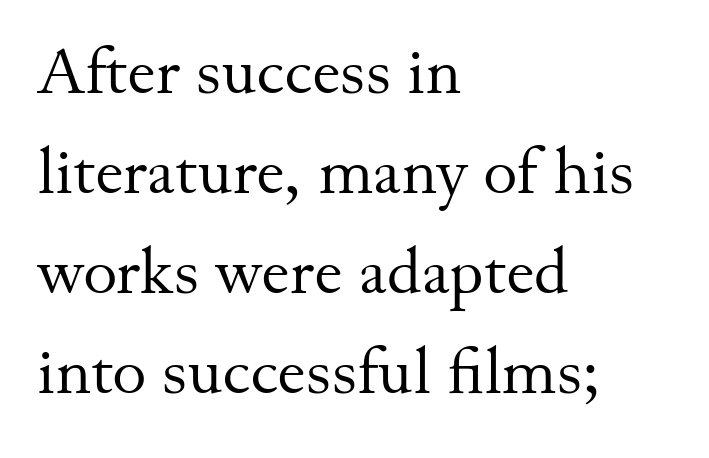
Q: Is the text bold? A: No.
Q: Is the text italic (slanted)? A: No, it is upright.
Q: Is the typeface a serif or a sans-serif typeface? A: Serif.
Q: Is the text underlined? A: No.
Q: How is the paragraph aligned? A: Left-aligned.
Q: Is the spacing between letters normal or unusually wide? A: Normal.
Q: Is the spacing between lines tight, normal or loose? A: Normal.
Q: Width (condensed, normal, or wide)? A: Normal.
Q: Stroke contrast? A: Medium.
Q: x-height? A: Small.
Q: Monospaced? A: No.
